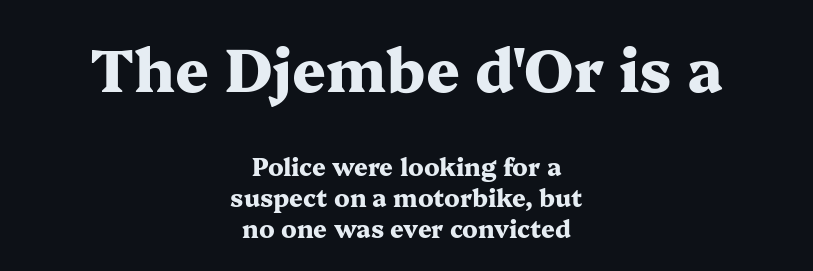
Underline: absent. The leading is moderate, giving the passage an even texture. Character widths vary here, with narrow letters taking less room than wide ones. One-word summary of the alignment: center.
